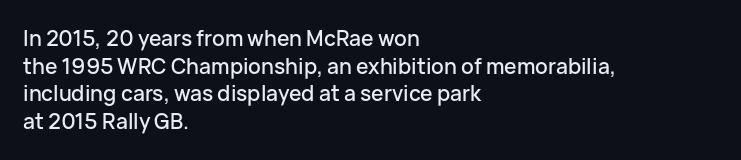
Every character sits straight up, as roman type does. Decoration check: the copy has no underline. A normal amount of white space separates one row of letters from the next. The passage shown has conventional tracking throughout.
